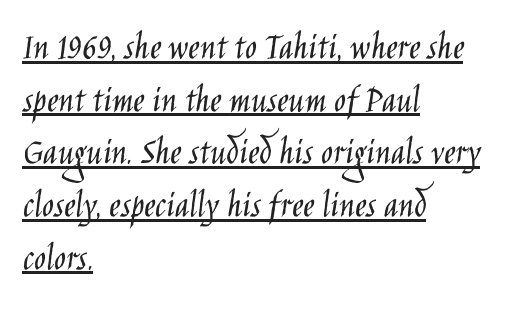
The image shows 39 px light, condensed sans-serif type; set left-aligned, normal line spacing (1.35x), normal letter spacing, underlined; low stroke contrast and a large x-height.
